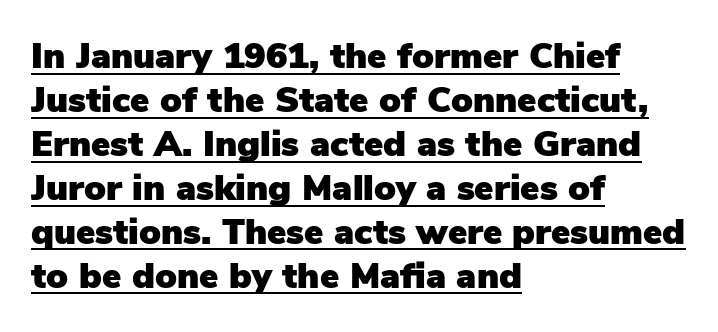
A sans-serif font was chosen for this passage. These lines are rendered in a variable-pitch font. Compared with undecorated copy, this sample adds a rule below the words. A roman cut, with each character standing at attention.
